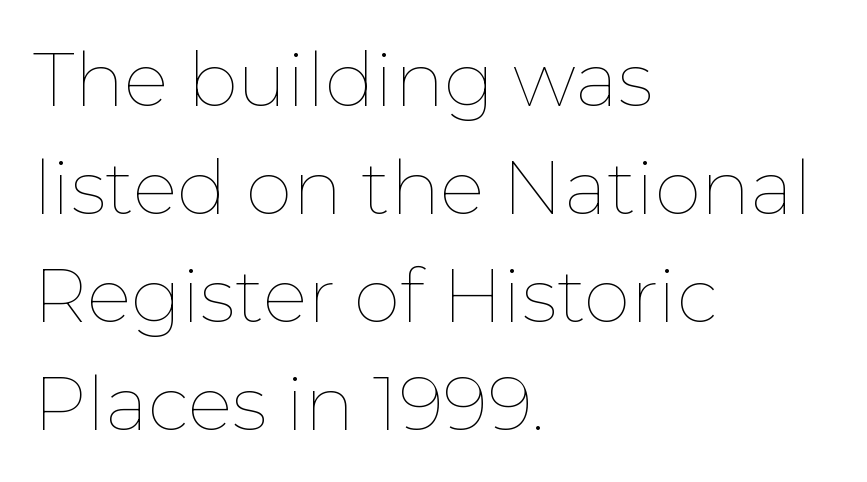
Q: Is the text bold? A: No.
Q: Is the text italic (slanted)? A: No, it is upright.
Q: Is the text underlined? A: No.
Q: How is the paragraph aligned? A: Left-aligned.
Q: Is the spacing between letters normal or unusually wide? A: Normal.
Q: Is the spacing between lines tight, normal or loose? A: Normal.
Q: Width (condensed, normal, or wide)? A: Normal.
Q: Stroke contrast? A: Low.
Q: x-height? A: Medium.
Q: Monospaced? A: No.
